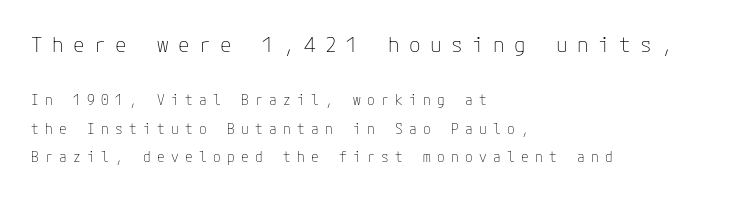
Horizontally, the lines are justified to the leading edge only. The lettering stays uniformly vertical, giving the passage a roman look. If you squint, the top block still reads clearly — it's the larger of the two. The letterforms stand isolated, each surrounded by extra space.
